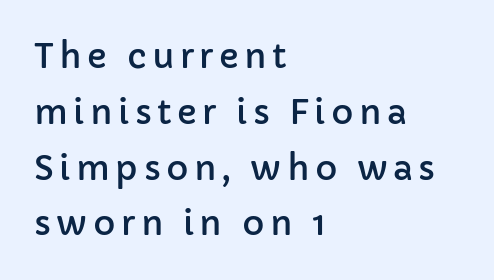
Q: Is the text italic (slanted)? A: No, it is upright.
Q: Is the typeface a serif or a sans-serif typeface? A: Sans-serif.
Q: Is the text underlined? A: No.
Q: How is the paragraph aligned? A: Left-aligned.
Q: Is the spacing between lines tight, normal or loose? A: Normal.
Q: Width (condensed, normal, or wide)? A: Normal.
Q: Stroke contrast? A: Low.
Q: x-height? A: Medium.
Q: Monospaced? A: No.
